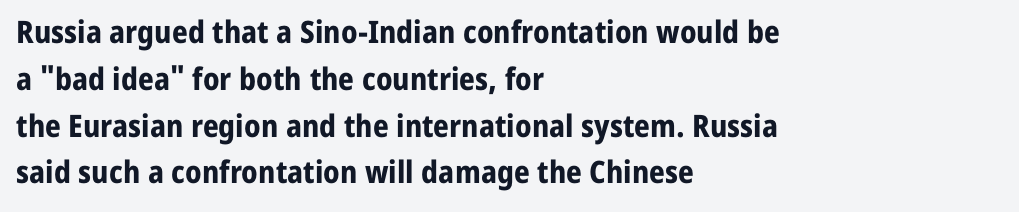
The characters look thick and weighty, a clear bold. Quick note: underline off. The text block is weighted toward the left margin, trailing off unevenly rightward. You can tell it's not italic because the verticals are truly vertical.
